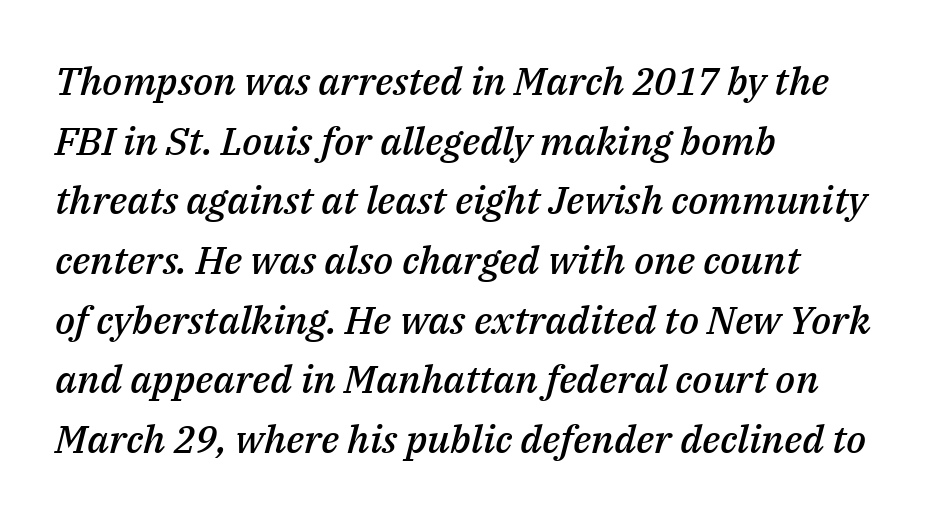
The image shows 39 px semibold type, italic (leaning right); set left-aligned, normal line spacing (1.53x), normal letter spacing, not underlined; medium stroke contrast and a medium x-height.
